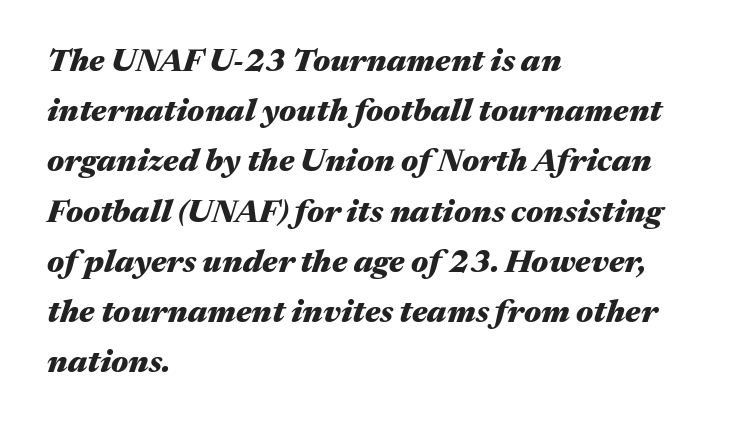
The image shows 32 px heavy, wide type, italic (leaning right); set left-aligned, normal line spacing (1.57x), normal letter spacing, not underlined; medium stroke contrast and a medium x-height.
